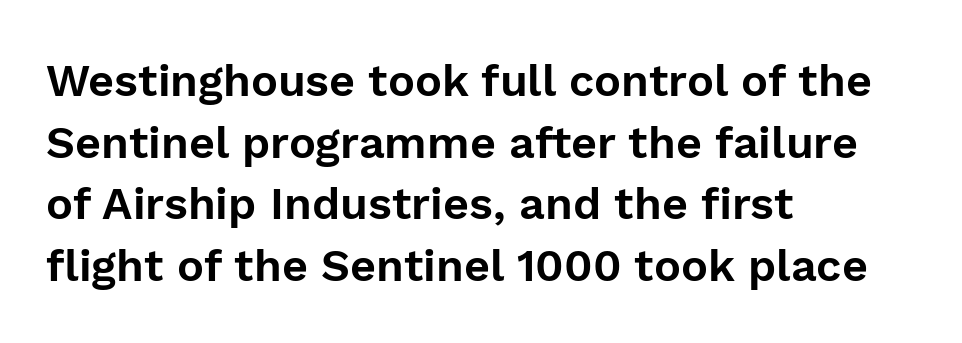
The image shows 45 px sans-serif type, upright; set left-aligned, normal line spacing (1.37x), normal letter spacing, not underlined; low stroke contrast and a medium x-height.
